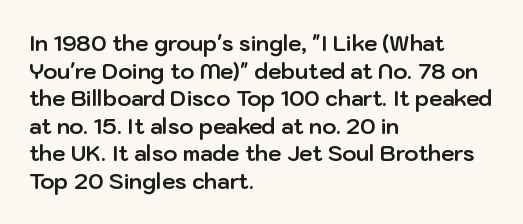
Q: Is the text bold? A: Yes.
Q: Is the text italic (slanted)? A: No, it is upright.
Q: Is the text underlined? A: No.
Q: How is the paragraph aligned? A: Left-aligned.
Q: Is the spacing between letters normal or unusually wide? A: Normal.
Q: Is the spacing between lines tight, normal or loose? A: Normal.
